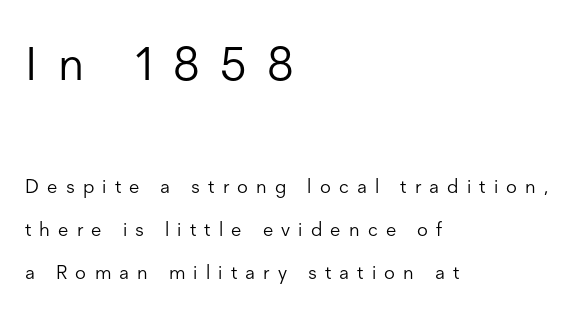
The image shows 47 px light sans-serif type, upright; set left-aligned, loose line spacing (2.28x), unusually wide letter spacing (+0.43 em), not underlined; the first (top) block is 2.47x larger; low stroke contrast and a medium x-height.
